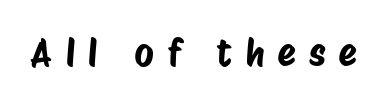
The image shows 38 px condensed sans-serif type; set unusually wide letter spacing (+0.35 em), not underlined; low stroke contrast and a large x-height.
